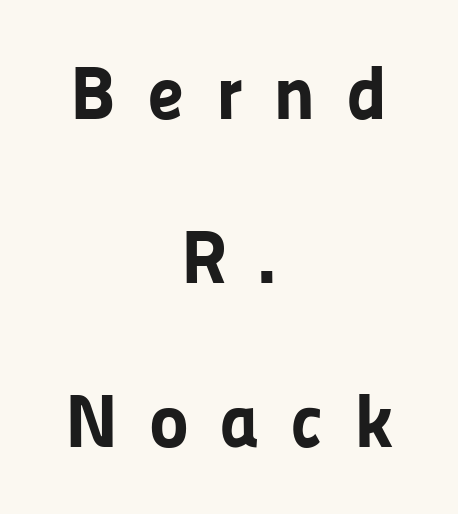
Q: Is the text bold? A: Yes.
Q: Is the text italic (slanted)? A: No, it is upright.
Q: Is the typeface a serif or a sans-serif typeface? A: Sans-serif.
Q: Is the text underlined? A: No.
Q: How is the paragraph aligned? A: Centered.
Q: Is the spacing between letters normal or unusually wide? A: Unusually wide.
Q: Is the spacing between lines tight, normal or loose? A: Loose.
Q: Width (condensed, normal, or wide)? A: Normal.
Q: Stroke contrast? A: Low.
Q: x-height? A: Medium.
Q: Monospaced? A: No.
